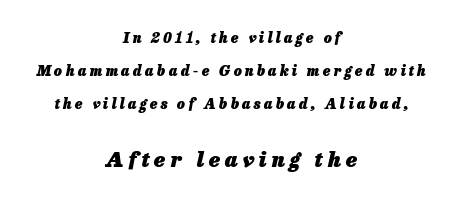
The leading is generous, giving the passage an open texture. Caption: multi-line text, centered on the measure. Compared with an ordinary text face, these strokes are far heavier — a full bold. Quick note: underline off.
